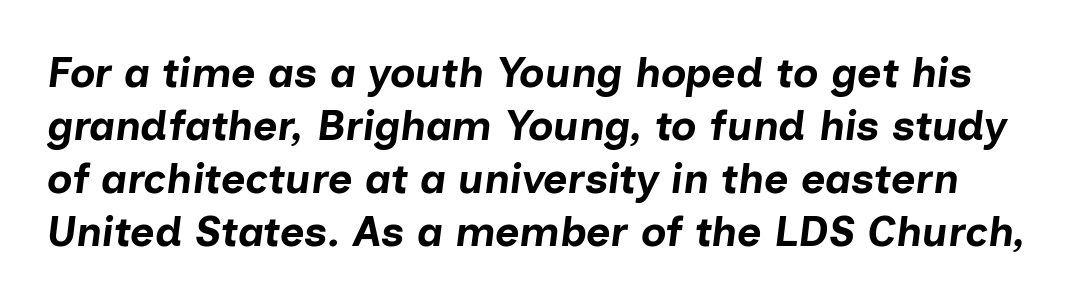
Q: Is the text bold? A: Yes.
Q: Is the text italic (slanted)? A: Yes, it leans right by about 7 degrees.
Q: Is the text underlined? A: No.
Q: Is the spacing between letters normal or unusually wide? A: Normal.
Q: Is the spacing between lines tight, normal or loose? A: Normal.
Q: Width (condensed, normal, or wide)? A: Normal.
Q: Stroke contrast? A: Low.
Q: x-height? A: Medium.
Q: Monospaced? A: No.
